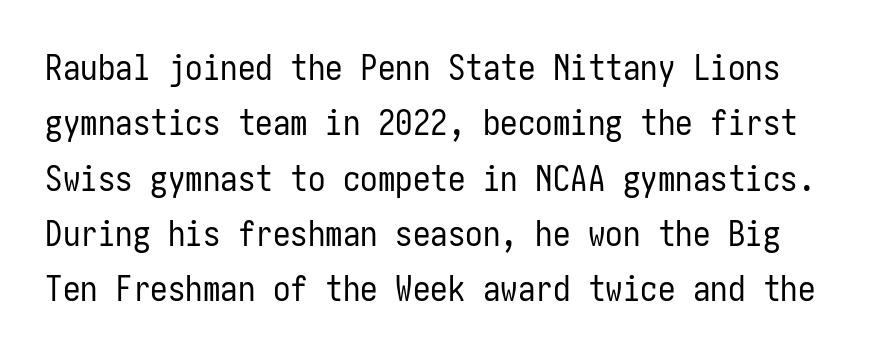
Q: Is the text bold? A: No.
Q: Is the text italic (slanted)? A: No, it is upright.
Q: Is the typeface a serif or a sans-serif typeface? A: Sans-serif.
Q: Is the text underlined? A: No.
Q: Is the spacing between letters normal or unusually wide? A: Normal.
Q: Is the spacing between lines tight, normal or loose? A: Normal.
Q: Width (condensed, normal, or wide)? A: Condensed.
Q: Stroke contrast? A: Low.
Q: x-height? A: Medium.
